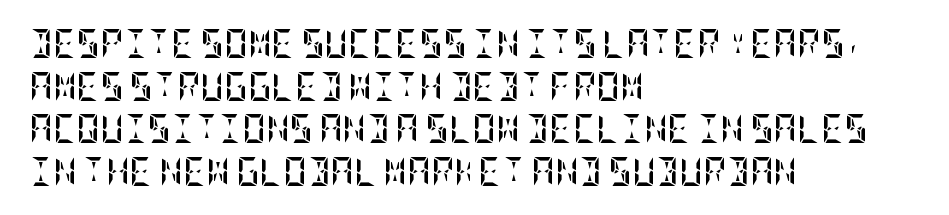
Just letters on the line, the space beneath them empty. The letters stand upright; this is a roman face. The face used here is rendered with its standard letterfit. The compositor pushed each line to the left boundary. Successive baselines arrive at the customary interval.
